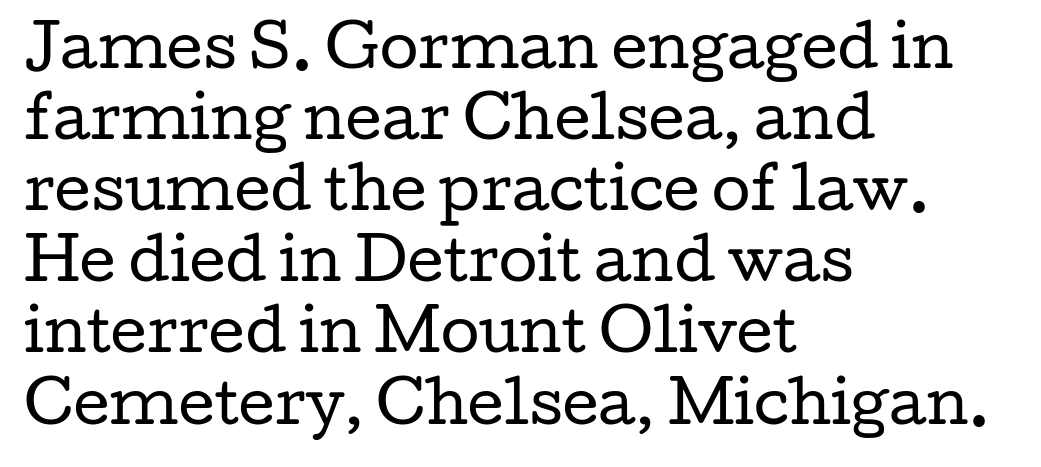
The image shows 56 px regular-weight, wide serif type, upright; set left-aligned, normal line spacing (1.27x), normal letter spacing, not underlined; low stroke contrast and a medium x-height.
